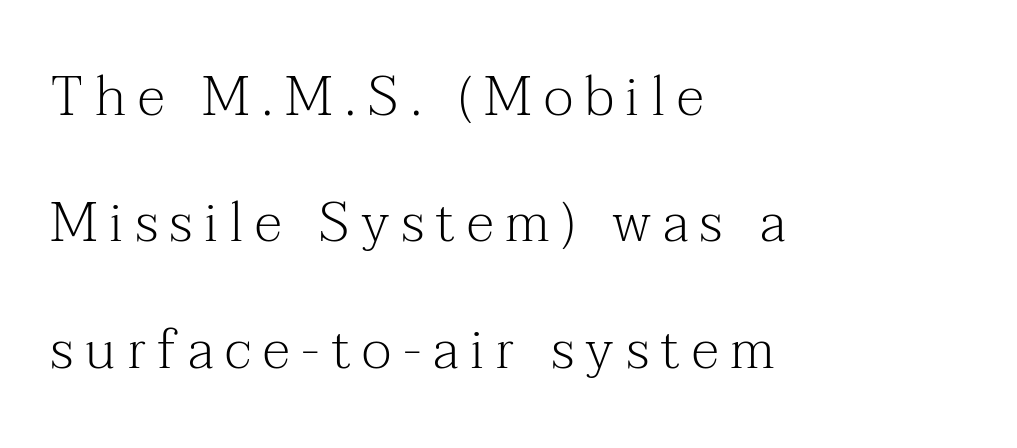
{"serif": "yes", "italic": "no", "bold": "no", "weight": "light", "width": "normal", "stroke_contrast": "medium", "x_height": "medium", "monospaced": "no", "underline": "no", "align": "left", "line_spacing": "loose", "line_spacing_ratio": 2.3, "letter_spacing": "wide", "letter_spacing_em": 0.21, "glyph_px": 55}
